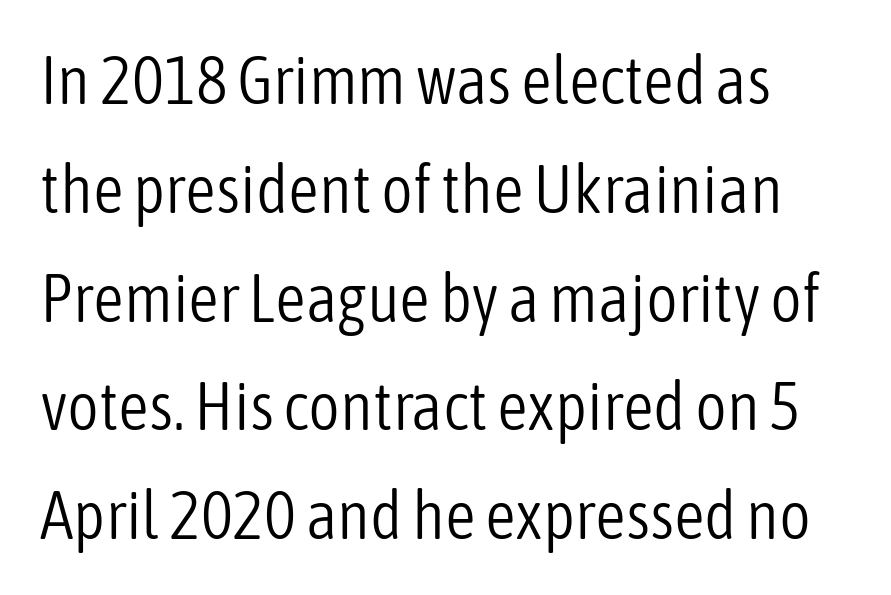
Q: Is the text bold? A: No.
Q: Is the text italic (slanted)? A: No, it is upright.
Q: Is the typeface a serif or a sans-serif typeface? A: Sans-serif.
Q: Is the text underlined? A: No.
Q: Is the spacing between letters normal or unusually wide? A: Normal.
Q: Is the spacing between lines tight, normal or loose? A: Normal.
Q: Width (condensed, normal, or wide)? A: Condensed.
Q: Stroke contrast? A: Low.
Q: x-height? A: Medium.
Q: Monospaced? A: No.
